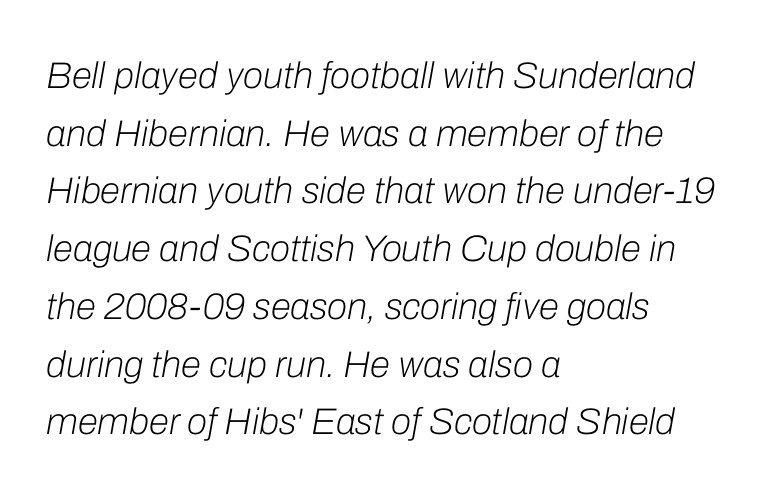
{"italic": "yes", "lean": "right", "slant_degrees": 10, "bold": "no", "weight": "light", "width": "normal", "stroke_contrast": "low", "x_height": "medium", "monospaced": "no", "underline": "no", "align": "left", "line_spacing": "normal", "line_spacing_ratio": 1.56, "letter_spacing": "normal", "letter_spacing_em": 0.0, "glyph_px": 37}
